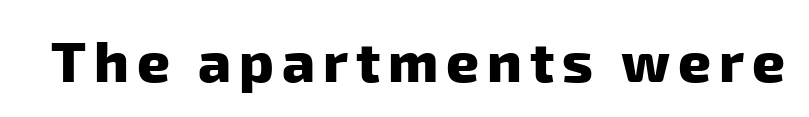
{"serif": "no", "bold": "yes", "weight": "heavy", "width": "normal", "stroke_contrast": "low", "x_height": "medium", "monospaced": "no", "underline": "no", "glyph_px": 57}
